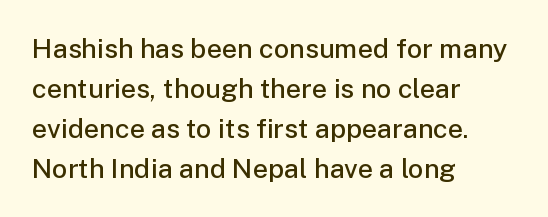
Q: Is the text bold? A: Semi-bold.
Q: Is the text italic (slanted)? A: No, it is upright.
Q: Is the text underlined? A: No.
Q: How is the paragraph aligned? A: Left-aligned.
Q: Is the spacing between letters normal or unusually wide? A: Normal.
Q: Is the spacing between lines tight, normal or loose? A: Normal.
